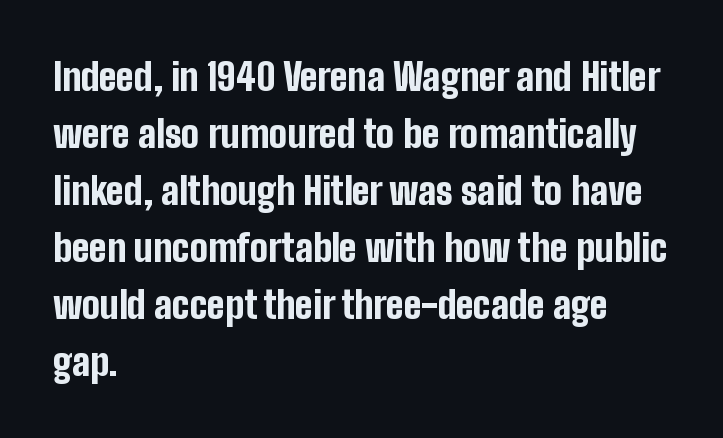
Spacing verdict: proportional, widths tailored to each character. Vertical strokes here are truly vertical. The designer left line spacing at the default. The text was rendered using a sans face with plain stroke endings.
